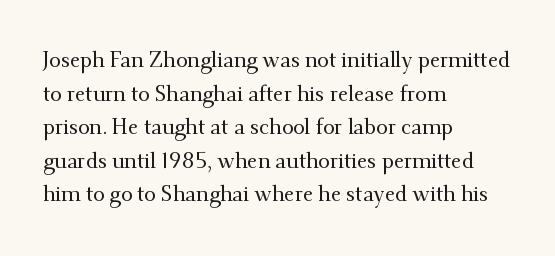
{"italic": "no", "underline": "no", "align": "left", "line_spacing": "normal", "line_spacing_ratio": 1.6, "letter_spacing": "normal", "letter_spacing_em": 0.0, "glyph_px": 21}
